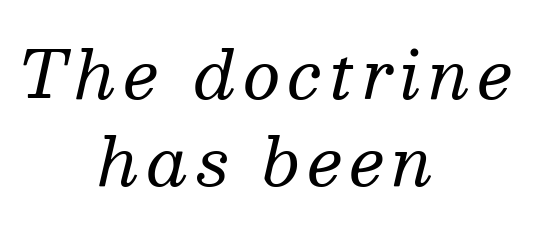
Q: Is the text bold? A: No.
Q: Is the text italic (slanted)? A: Yes, it leans right by about 13 degrees.
Q: Is the typeface a serif or a sans-serif typeface? A: Serif.
Q: Is the text underlined? A: No.
Q: How is the paragraph aligned? A: Centered.
Q: Is the spacing between lines tight, normal or loose? A: Normal.
Q: Width (condensed, normal, or wide)? A: Normal.
Q: Stroke contrast? A: Medium.
Q: x-height? A: Medium.
Q: Monospaced? A: No.
